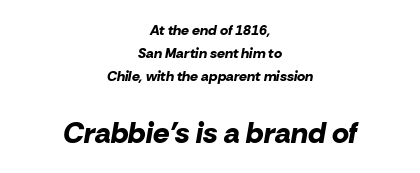
{"italic": "yes", "lean": "right", "slant_degrees": 10, "bold": "yes", "weight": "bold", "width": "normal", "stroke_contrast": "low", "x_height": "medium", "monospaced": "no", "underline": "no", "align": "center", "line_spacing": "normal", "line_spacing_ratio": 1.66, "letter_spacing": "normal", "letter_spacing_em": 0.0, "larger_block": "second", "size_ratio": 2.07, "glyph_px": 29}
